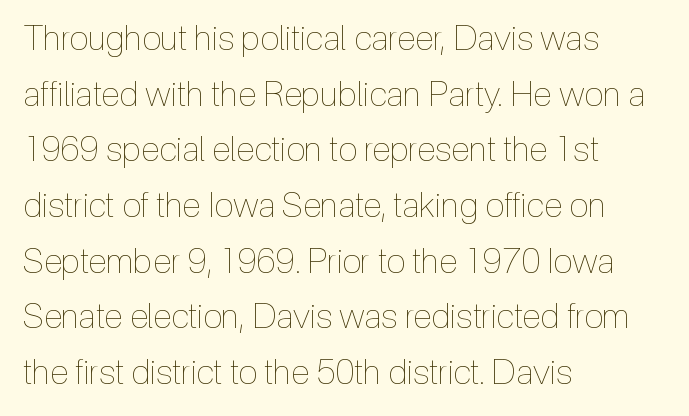
Q: Is the text bold? A: No.
Q: Is the text italic (slanted)? A: No, it is upright.
Q: Is the text underlined? A: No.
Q: How is the paragraph aligned? A: Left-aligned.
Q: Is the spacing between letters normal or unusually wide? A: Normal.
Q: Is the spacing between lines tight, normal or loose? A: Normal.
Q: Width (condensed, normal, or wide)? A: Condensed.
Q: x-height? A: Medium.
Q: Monospaced? A: No.
